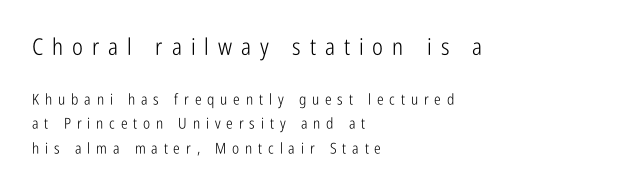
The image shows 23 px text type, upright; set left-aligned, normal line spacing (1.66x), unusually wide letter spacing (+0.39 em), not underlined; the first (top) block is 1.53x larger.
